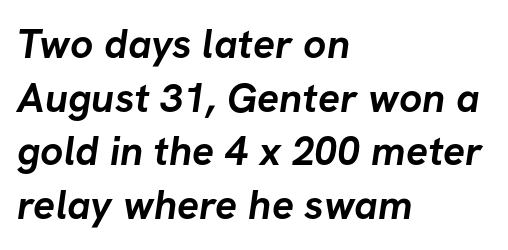
{"serif": "no", "bold": "yes", "weight": "semibold", "width": "normal", "stroke_contrast": "low", "x_height": "medium", "monospaced": "no", "underline": "no", "align": "left", "line_spacing": "normal", "line_spacing_ratio": 1.31, "letter_spacing": "normal", "letter_spacing_em": 0.0, "glyph_px": 41}
